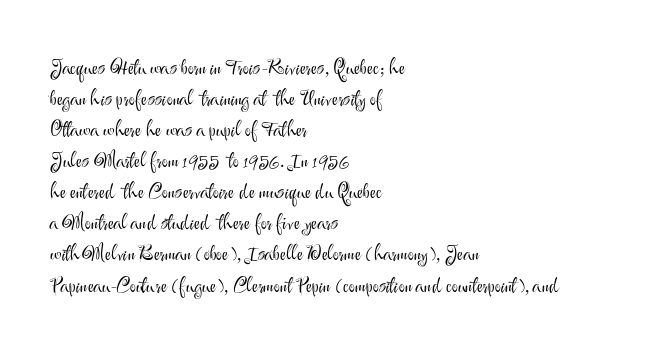
The image shows 21 px text type; set left-aligned, normal line spacing (1.48x), normal letter spacing, not underlined.
